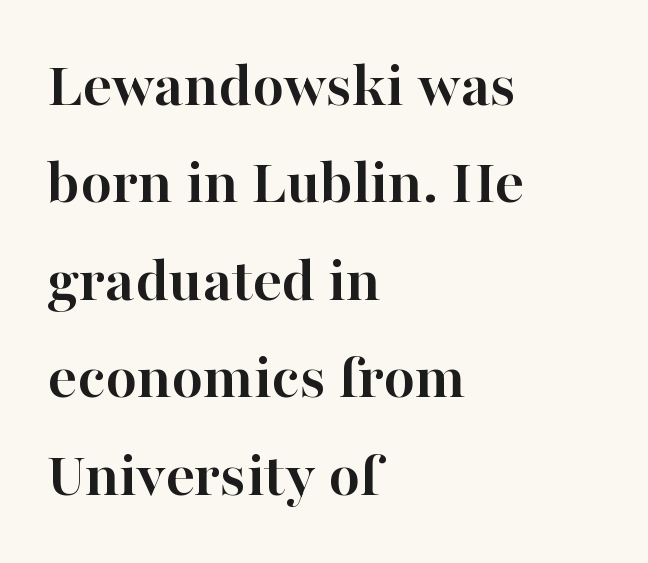
Look at the stroke-to-counter ratio: heavy, a bold. The line-height multiplier appears to be the usual default. Layout note: lines flush left. The space beneath each line is pristine and unruled. Ordinary non-slanted type is in use. Font category for this specimen: serif.
